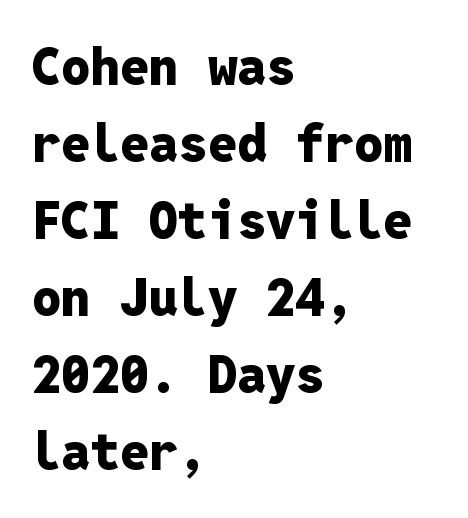
The image shows 52 px heavy sans-serif type, upright, monospaced; set left-aligned, normal line spacing (1.48x), normal letter spacing, not underlined; low stroke contrast and a medium x-height.
